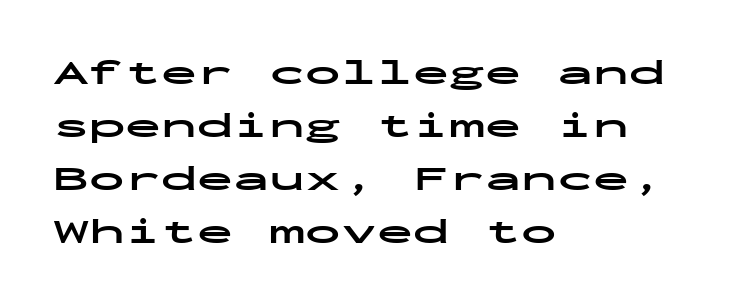
The image shows 36 px bold, wide sans-serif type, upright, monospaced; set left-aligned, normal line spacing (1.47x), normal letter spacing, not underlined; low stroke contrast and a medium x-height.
